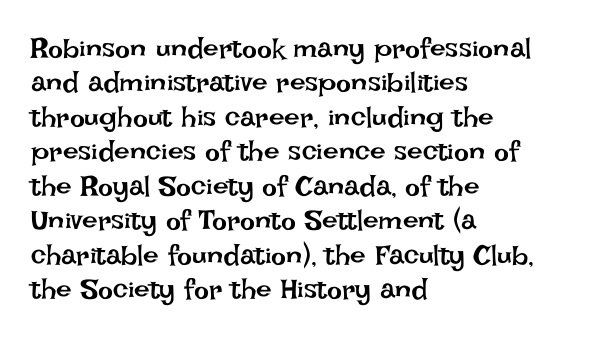
The rendering uses natural spacing where letterforms have individual widths. One-word summary of the alignment: left. Each word holds together tightly as a unit, with standard inter-letter gaps. No chunkiness to these letters — they're not bold. The area under the type is left untouched.
